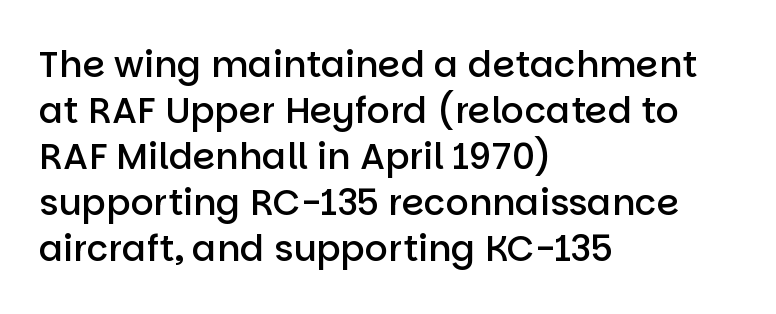
Q: Is the text bold? A: Semi-bold.
Q: Is the text italic (slanted)? A: No, it is upright.
Q: Is the typeface a serif or a sans-serif typeface? A: Sans-serif.
Q: Is the text underlined? A: No.
Q: How is the paragraph aligned? A: Left-aligned.
Q: Is the spacing between letters normal or unusually wide? A: Normal.
Q: Is the spacing between lines tight, normal or loose? A: Normal.
Q: Width (condensed, normal, or wide)? A: Normal.
Q: Stroke contrast? A: Low.
Q: x-height? A: Large.
Q: Monospaced? A: No.
